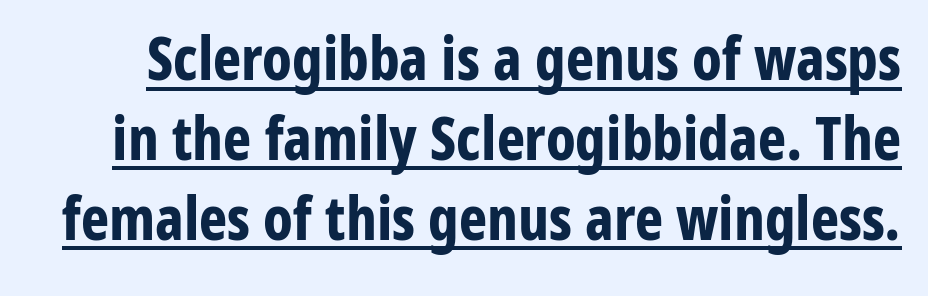
The letters advance in unequal steps, a hallmark of proportional type. Nope, not italic — everything's standing straight. Regular leading. Tracking here is standard; glyphs follow each other at the usual distance.
